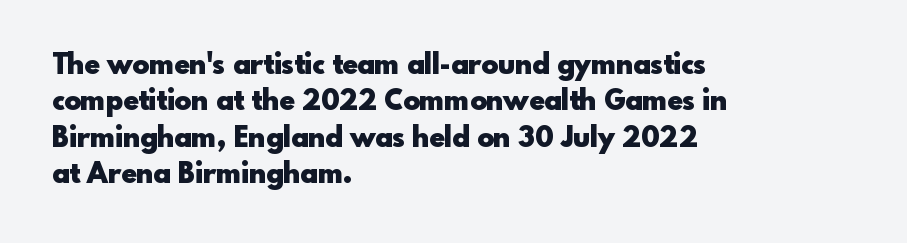
{"serif": "no", "italic": "no", "bold": "yes", "weight": "heavy", "width": "normal", "x_height": "small", "monospaced": "no", "underline": "no", "align": "left", "line_spacing": "normal", "line_spacing_ratio": 1.3, "letter_spacing": "normal", "letter_spacing_em": 0.0, "glyph_px": 28}
